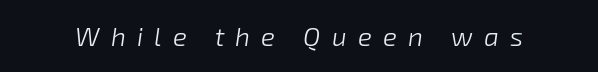
The image shows 26 px text type, italic (leaning right); set unusually wide letter spacing (+0.43 em), not underlined.
